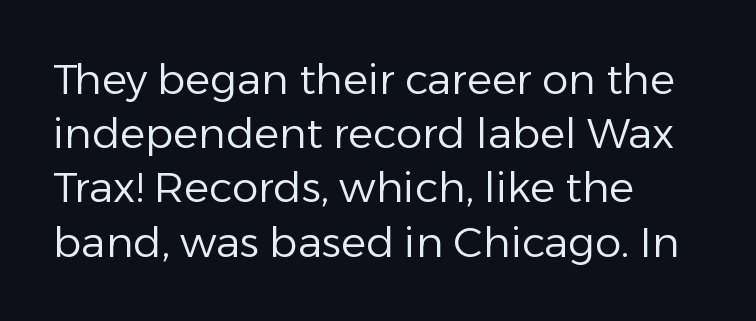
{"serif": "no", "italic": "no", "bold": "no", "weight": "regular", "width": "normal", "stroke_contrast": "low", "x_height": "medium", "monospaced": "no", "underline": "no", "align": "left", "line_spacing": "normal", "line_spacing_ratio": 1.29, "letter_spacing": "normal", "letter_spacing_em": 0.0, "glyph_px": 42}
